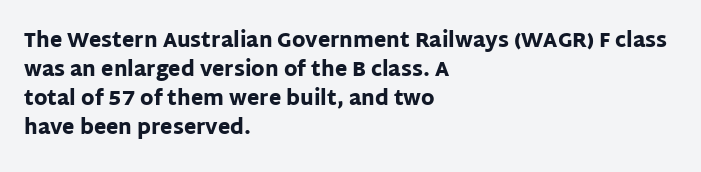
Style check: upright. The block of text has a typical density, with ordinary space between rows. The words here are not underlined. The paragraph shown leans on its left margin. The gaps between neighbouring characters are ordinary and unremarkable.
